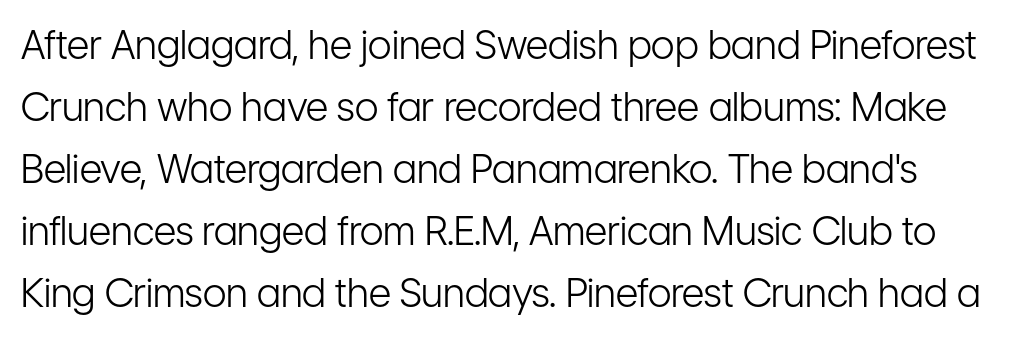
{"serif": "no", "italic": "no", "bold": "no", "weight": "light", "width": "condensed", "stroke_contrast": "low", "x_height": "medium", "monospaced": "no", "underline": "no", "line_spacing": "normal", "line_spacing_ratio": 1.59, "letter_spacing": "normal", "letter_spacing_em": 0.0, "glyph_px": 39}
